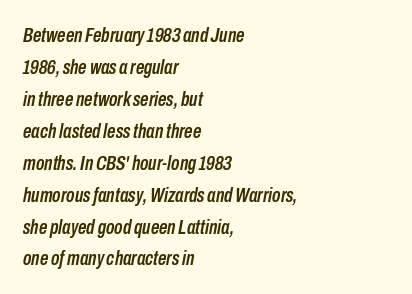
The image shows 21 px text type, italic (leaning right); set left-aligned, normal line spacing (1.52x), normal letter spacing, not underlined.
